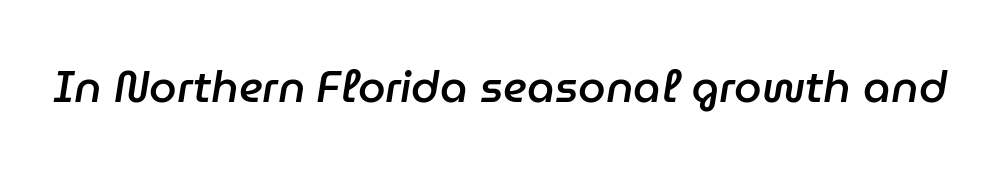
Italic? Definitely — the glyphs are oblique. Students, note that the glyphs here touch the page at normal intervals. A typesetter would call this proportional, since set widths differ per character. Set as a demibold, roughly 600 on the weight scale. Quick note: underline off.
